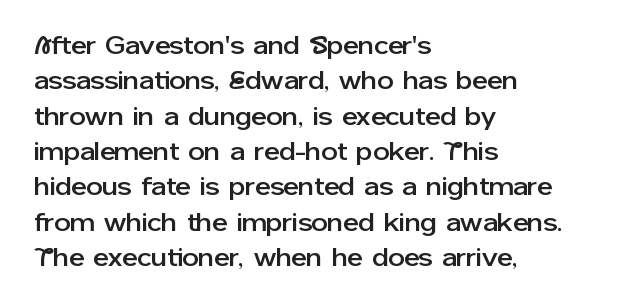
The passage shown stacks its lines at a standard gap. These lines stack with their left ends in a neat column. A roman cut, with each character standing at attention. Caption: standard tracking, unaltered. Words float on clear page, feet unadorned.
